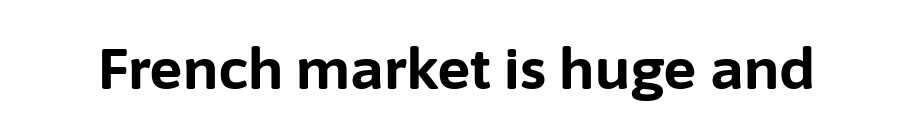
The image shows 56 px bold sans-serif type, upright; set normal letter spacing, not underlined; low stroke contrast and a medium x-height.
